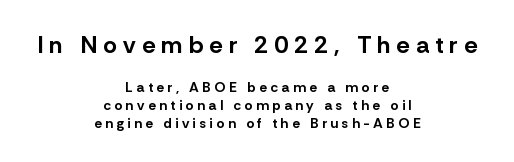
The image shows 24 px bold type, upright; set centered, normal line spacing (1.26x), unusually wide letter spacing (+0.25 em), not underlined; the first (top) block is 1.71x larger.
